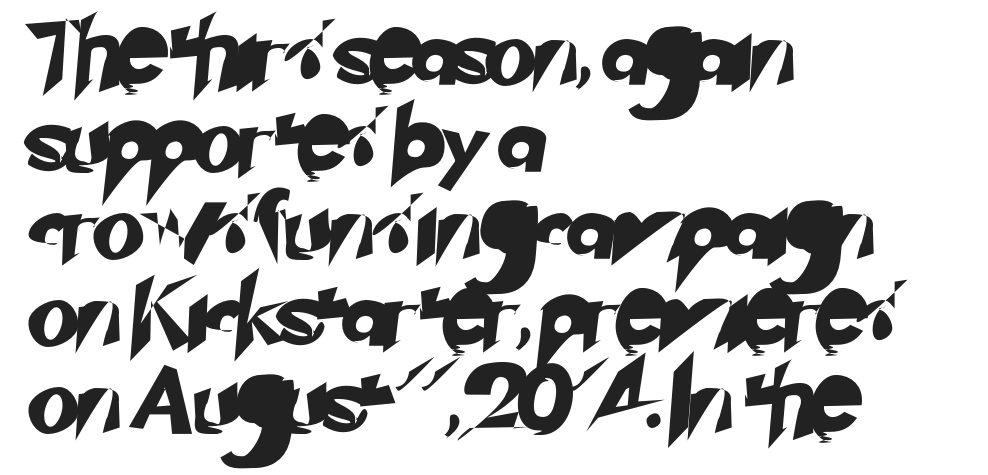
Q: Is the typeface a serif or a sans-serif typeface? A: Sans-serif.
Q: Is the text underlined? A: No.
Q: How is the paragraph aligned? A: Left-aligned.
Q: Is the spacing between letters normal or unusually wide? A: Normal.
Q: Is the spacing between lines tight, normal or loose? A: Normal.
Q: Width (condensed, normal, or wide)? A: Normal.
Q: Stroke contrast? A: Low.
Q: x-height? A: Small.
Q: Monospaced? A: No.
